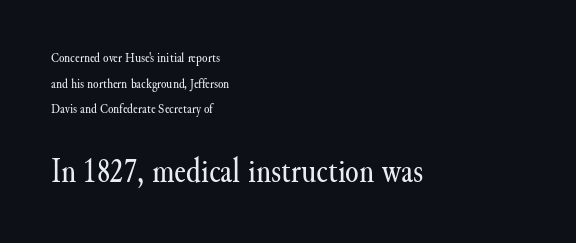
The image shows 35 px regular-weight serif type, upright; set left-aligned, line spacing 1.83x, normal letter spacing, not underlined; the second (bottom) block is 2.5x larger; medium stroke contrast and a small x-height.
